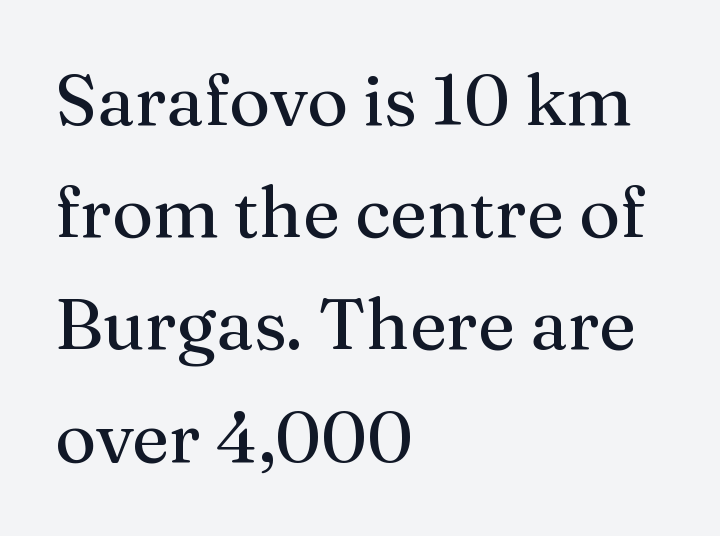
{"serif": "yes", "italic": "no", "bold": "no", "weight": "regular", "width": "normal", "stroke_contrast": "medium", "x_height": "medium", "monospaced": "no", "underline": "no", "align": "left", "line_spacing": "normal", "line_spacing_ratio": 1.58, "letter_spacing": "normal", "letter_spacing_em": 0.0, "glyph_px": 71}
